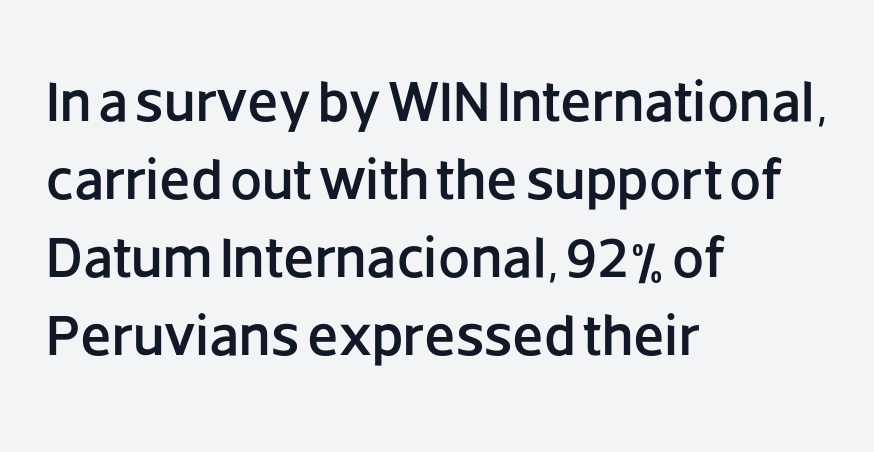
The block of text has a typical density, with ordinary space between rows. Here the glyphs are tracked normally, forming tight word shapes. Each letter keeps its own natural width here, so spacing adapts to shape. The designer went with a sans here, leaving each stem footless. Lines of text with bare space underneath.
